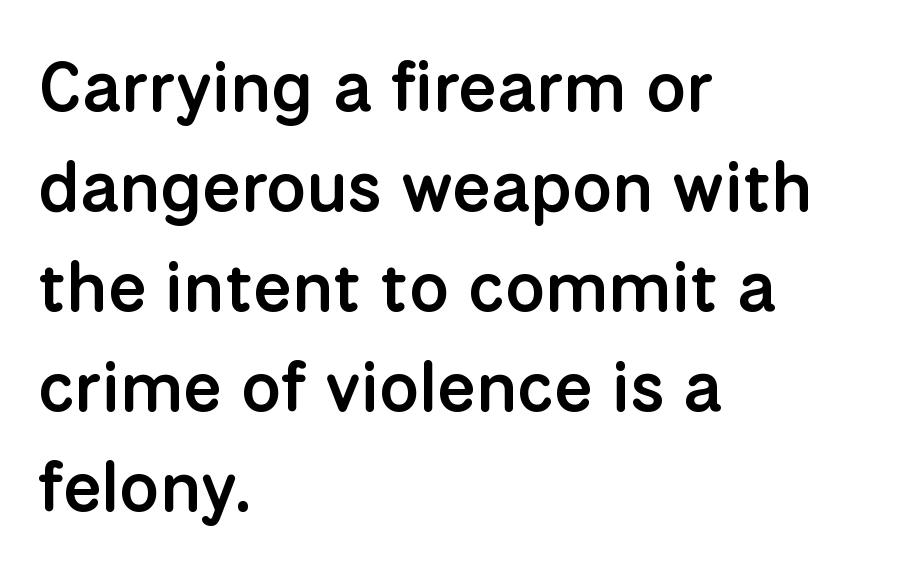
Is there any slant? The stems are plumb. Successive baselines arrive at the customary interval. Horizontally, the lines are justified to the leading edge only. The line texture is even and compact thanks to regular tracking.
